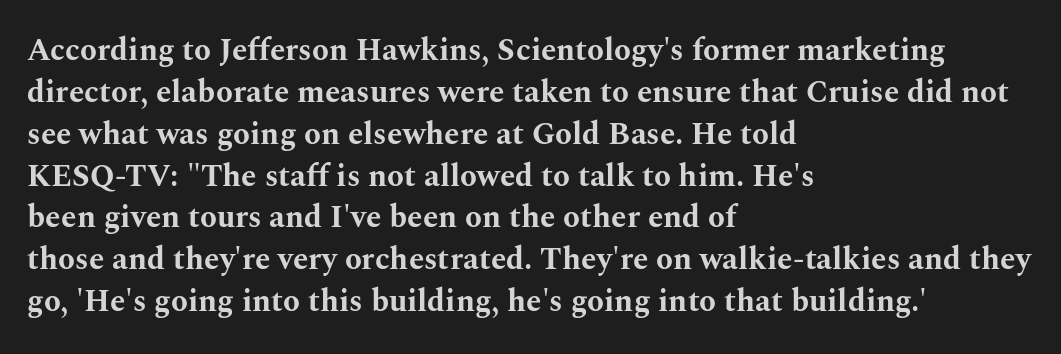
Regarding leading, the lines here are spaced in the standard way. The type sits square on the baseline with zero lean. Does extra space separate the letters? No, they use regular spacing. Look at the stroke-to-counter ratio: heavy, a bold. This sample has the flowing, uneven cadence of proportional lettering. Each line starts at the same left margin while the right side varies.
